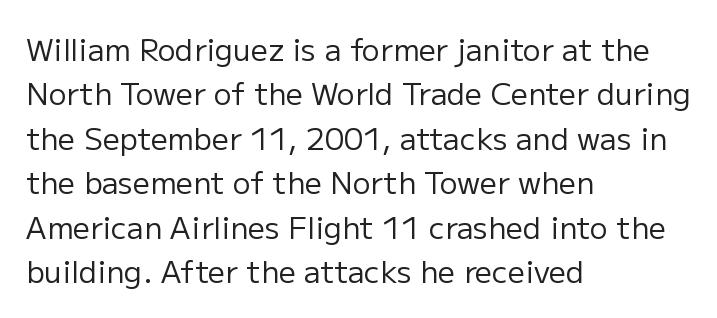
The image shows 30 px regular-weight sans-serif type, upright; set left-aligned, normal line spacing (1.48x), normal letter spacing, not underlined; low stroke contrast and a medium x-height.
